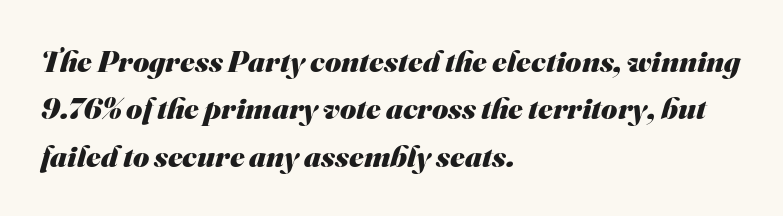
The ragged edge is on the right, which tells us the setting is flush left. This sample keeps an unexceptional amount of space between lines. The face used here is proportionally spaced, like ordinary book or web type. Bare-footed words on every line. Characters follow at the spacing the type designer built in.
